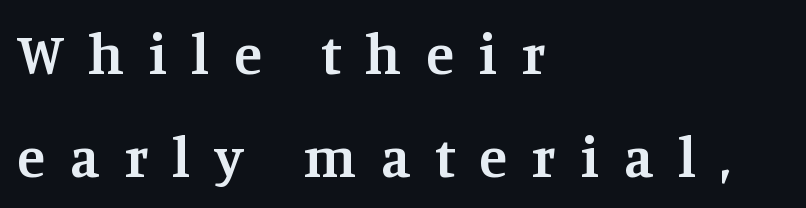
{"serif": "yes", "italic": "no", "bold": "semi", "weight": "semibold", "width": "normal", "stroke_contrast": "medium", "x_height": "large", "monospaced": "no", "underline": "no", "align": "left", "line_spacing_ratio": 1.77, "letter_spacing": "wide", "letter_spacing_em": 0.42, "glyph_px": 58}
